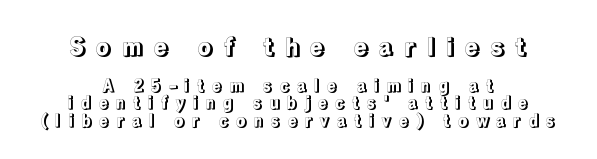
Q: Is the text italic (slanted)? A: No, it is upright.
Q: Is the text underlined? A: No.
Q: How is the paragraph aligned? A: Centered.
Q: Is the spacing between letters normal or unusually wide? A: Unusually wide.
Q: Is the spacing between lines tight, normal or loose? A: Tight.
Q: Which block of text is set in a larger size, the first (top) or the second (bottom)? A: The first (top) one.
